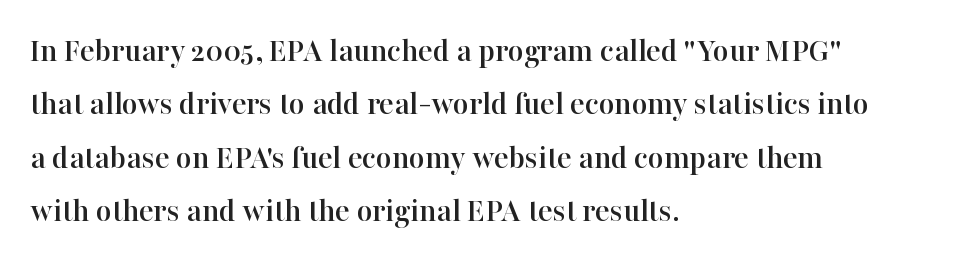
The image shows 34 px serif type, upright; set left-aligned, normal line spacing (1.57x), normal letter spacing, not underlined; high stroke contrast and a medium x-height.
